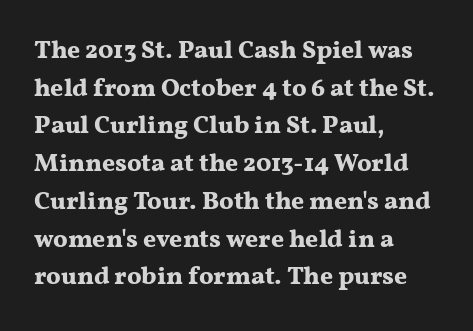
{"italic": "no", "bold": "yes", "underline": "no", "align": "left", "line_spacing": "normal", "line_spacing_ratio": 1.51, "letter_spacing": "normal", "letter_spacing_em": 0.0, "glyph_px": 25}
